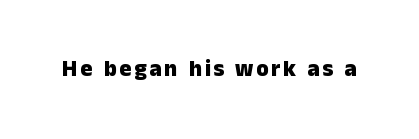
The words here are not underlined. Ascenders rise straight up at ninety degrees. What weight is shown? A full bold with thick strokes.
